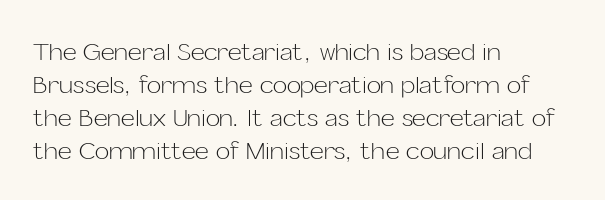
Q: Is the text bold? A: No.
Q: Is the text italic (slanted)? A: No, it is upright.
Q: Is the text underlined? A: No.
Q: How is the paragraph aligned? A: Left-aligned.
Q: Is the spacing between letters normal or unusually wide? A: Normal.
Q: Is the spacing between lines tight, normal or loose? A: Normal.
